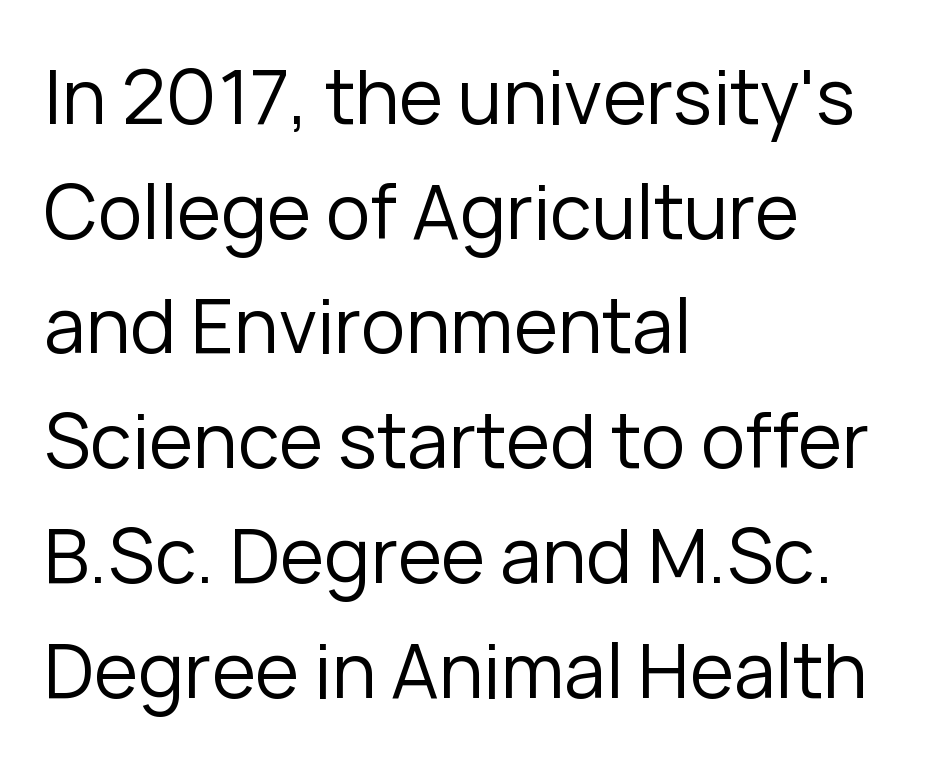
Vertical spacing — default. Proportional: the letters do not fall into vertical columns. Where is the straight margin? On the left. Examine the stroke ends and you'll find no serifs. Rendered with straight, roman letterforms.
